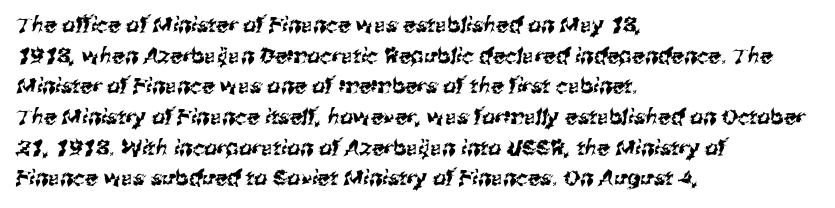
{"underline": "no", "align": "left", "line_spacing": "normal", "line_spacing_ratio": 1.46, "letter_spacing": "normal", "letter_spacing_em": 0.0, "glyph_px": 21}
